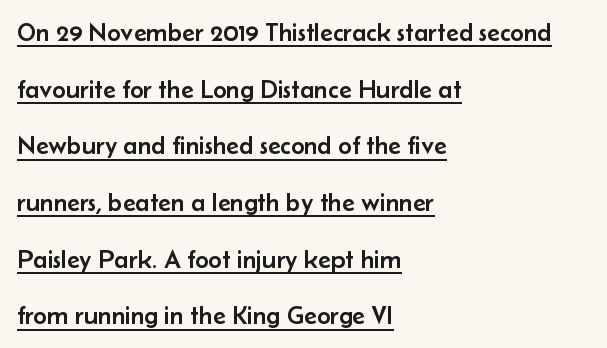
Q: Is the text italic (slanted)? A: No, it is upright.
Q: Is the text underlined? A: Yes.
Q: How is the paragraph aligned? A: Left-aligned.
Q: Is the spacing between letters normal or unusually wide? A: Normal.
Q: Is the spacing between lines tight, normal or loose? A: Loose.
